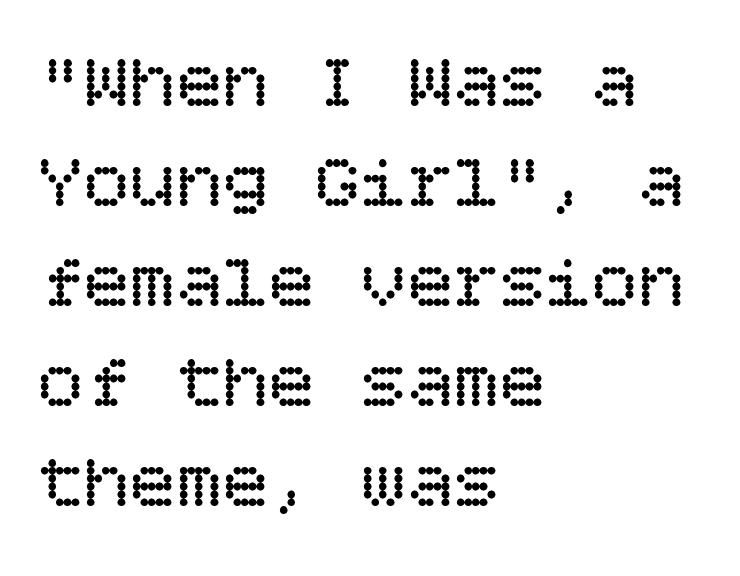
A typesetter would call this zero additional tracking. Do the letters lean? They stand straight. A normal amount of white space separates one row of letters from the next. Summary of weight: not heavy and not bold. A bare baseline throughout the passage.
